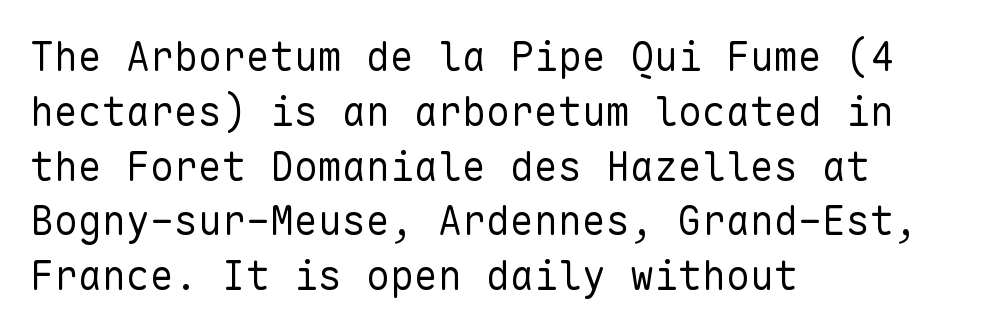
The image shows 40 px regular-weight sans-serif type, upright, monospaced; set left-aligned, normal line spacing (1.37x), normal letter spacing, not underlined; low stroke contrast and a medium x-height.
